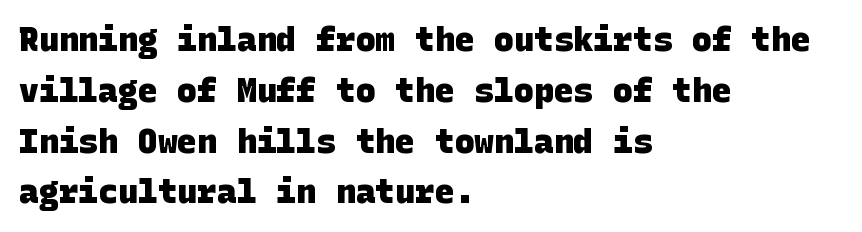
Every letter is thick-stroked: bold, no question. Rows of type keep a routine distance in the vertical direction. The baseline area is clear. There is no visible air inserted between adjacent glyphs. Compared with a centered layout, this one pins lines to the left instead. Unlike a traditional serif, this face leaves its strokes unadorned.
